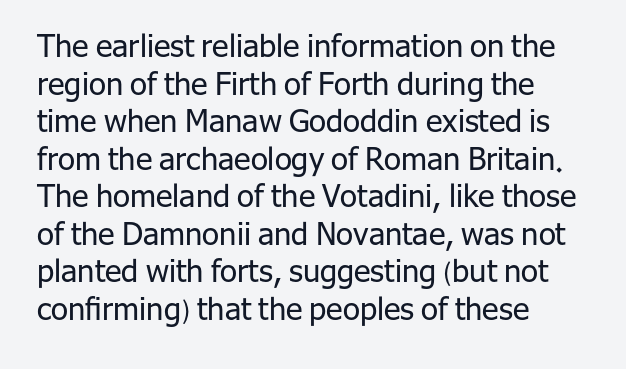
{"serif": "no", "italic": "no", "bold": "no", "weight": "regular", "width": "normal", "stroke_contrast": "low", "x_height": "medium", "monospaced": "no", "underline": "no", "align": "left", "line_spacing_ratio": 1.21, "letter_spacing": "normal", "letter_spacing_em": 0.0, "glyph_px": 31}
